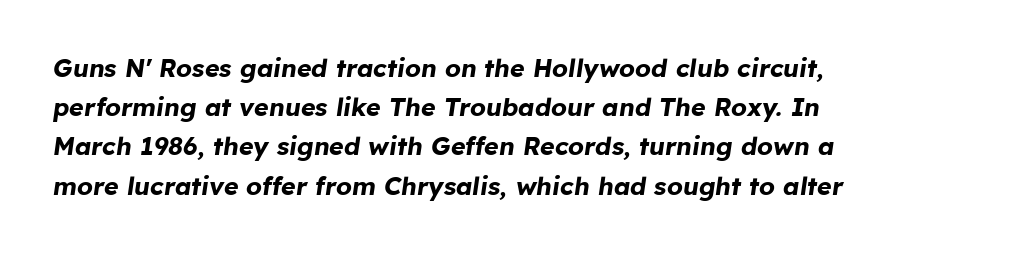
{"italic": "yes", "lean": "right", "slant_degrees": 8, "bold": "yes", "underline": "no", "align": "left", "line_spacing": "normal", "line_spacing_ratio": 1.57, "letter_spacing": "normal", "letter_spacing_em": 0.0, "glyph_px": 25}
